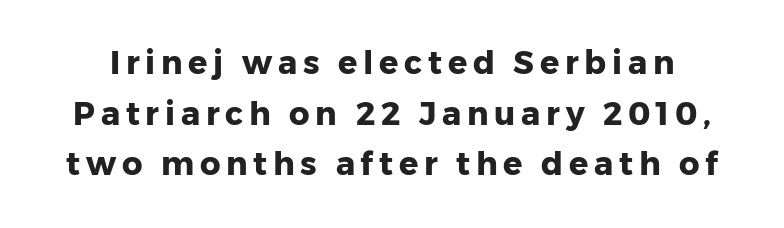
Q: Is the text bold? A: Yes.
Q: Is the text italic (slanted)? A: No, it is upright.
Q: Is the typeface a serif or a sans-serif typeface? A: Sans-serif.
Q: Is the text underlined? A: No.
Q: Is the spacing between lines tight, normal or loose? A: Normal.
Q: Width (condensed, normal, or wide)? A: Normal.
Q: Stroke contrast? A: Low.
Q: x-height? A: Medium.
Q: Monospaced? A: No.
